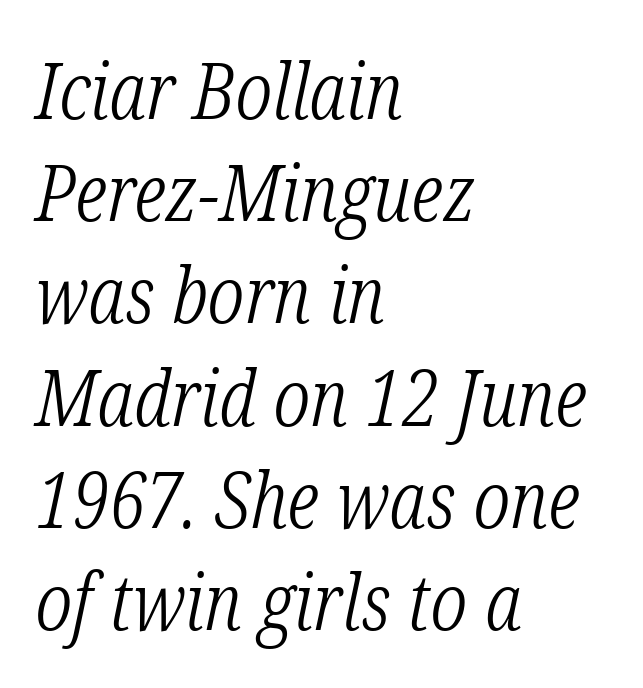
The image shows 78 px light, condensed serif type, italic (leaning right); set left-aligned, normal line spacing (1.31x), normal letter spacing, not underlined; low stroke contrast and a medium x-height.
